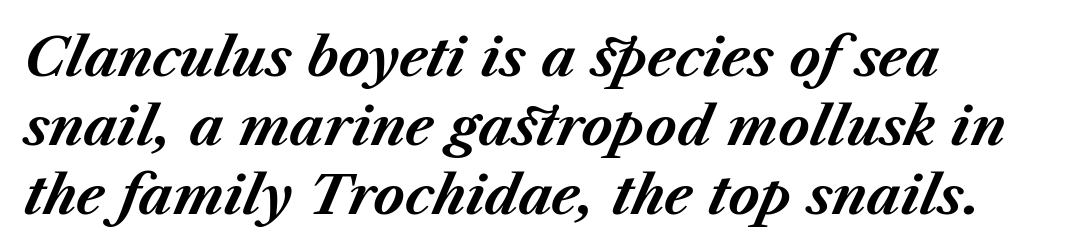
The image shows 53 px bold type, italic (leaning right); set left-aligned, normal line spacing (1.3x), normal letter spacing, not underlined; medium stroke contrast and a medium x-height.
